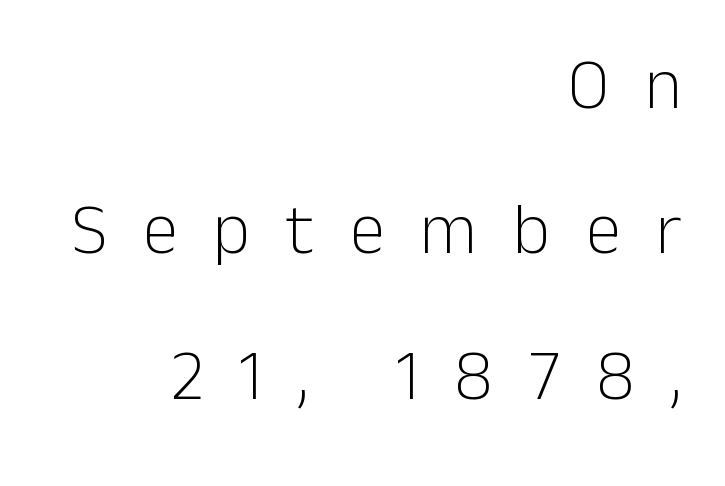
{"serif": "no", "italic": "no", "bold": "no", "weight": "light", "width": "normal", "stroke_contrast": "low", "x_height": "medium", "monospaced": "no", "underline": "no", "align": "right", "line_spacing": "loose", "line_spacing_ratio": 2.02, "letter_spacing": "wide", "letter_spacing_em": 0.49, "glyph_px": 72}
